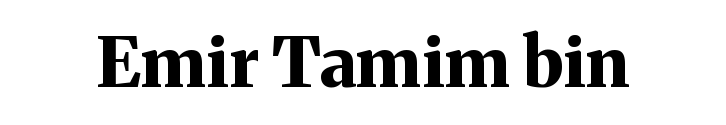
{"serif": "yes", "italic": "no", "bold": "yes", "weight": "bold", "width": "normal", "stroke_contrast": "medium", "x_height": "medium", "monospaced": "no", "underline": "no", "letter_spacing": "normal", "letter_spacing_em": 0.0, "glyph_px": 69}
